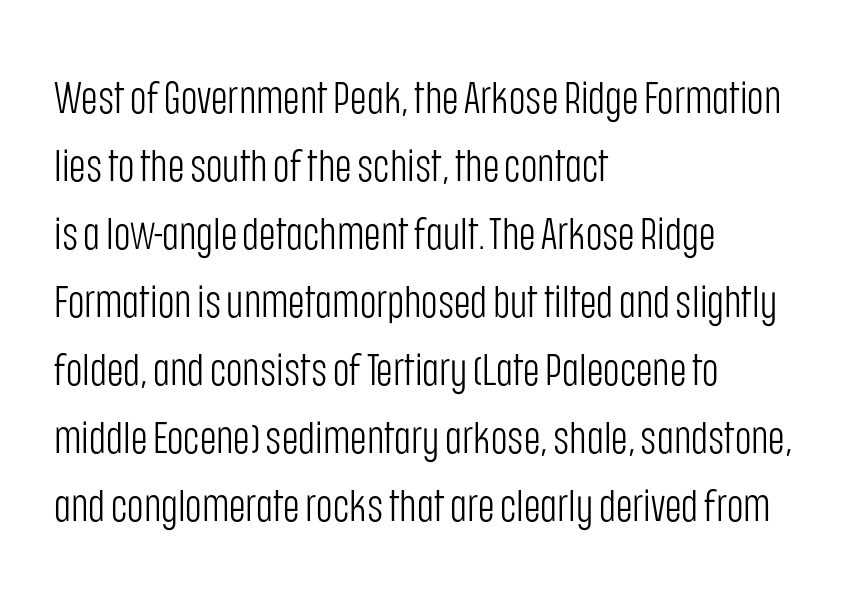
Q: Is the text bold? A: No.
Q: Is the text italic (slanted)? A: No, it is upright.
Q: Is the typeface a serif or a sans-serif typeface? A: Sans-serif.
Q: Is the text underlined? A: No.
Q: How is the paragraph aligned? A: Left-aligned.
Q: Is the spacing between letters normal or unusually wide? A: Normal.
Q: Is the spacing between lines tight, normal or loose? A: Normal.
Q: Width (condensed, normal, or wide)? A: Condensed.
Q: Stroke contrast? A: Low.
Q: x-height? A: Large.
Q: Monospaced? A: No.
